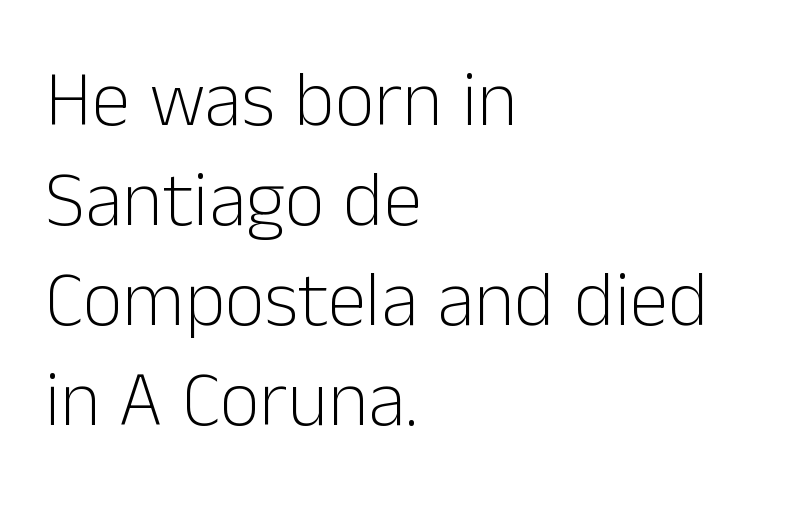
The image shows 78 px light sans-serif type, upright; set left-aligned, normal line spacing (1.28x), normal letter spacing, not underlined; low stroke contrast and a medium x-height.
